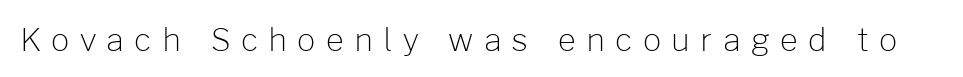
{"serif": "no", "italic": "no", "bold": "no", "weight": "light", "width": "normal", "stroke_contrast": "low", "x_height": "medium", "monospaced": "no", "underline": "no", "letter_spacing": "wide", "letter_spacing_em": 0.32, "glyph_px": 32}
